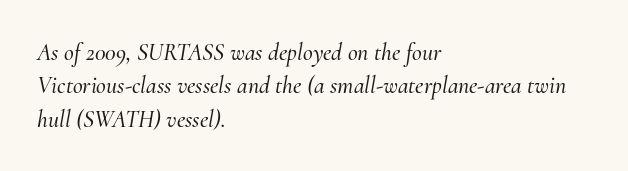
Q: Is the text italic (slanted)? A: Yes, it leans right by about 10 degrees.
Q: Is the text underlined? A: No.
Q: How is the paragraph aligned? A: Left-aligned.
Q: Is the spacing between letters normal or unusually wide? A: Normal.
Q: Is the spacing between lines tight, normal or loose? A: Normal.
